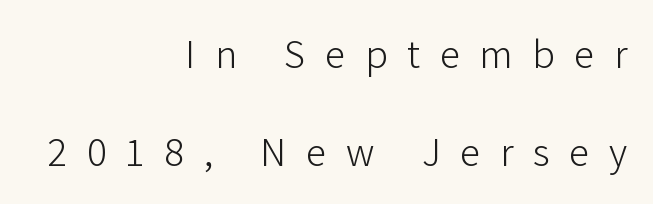
The image shows 41 px light sans-serif type, upright; set right-aligned, loose line spacing (2.39x), unusually wide letter spacing (+0.48 em), not underlined; low stroke contrast and a medium x-height.
